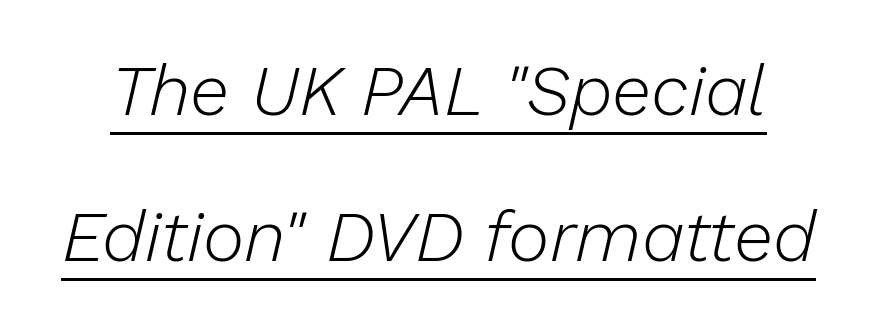
{"italic": "yes", "lean": "right", "slant_degrees": 13, "bold": "no", "weight": "light", "width": "normal", "stroke_contrast": "low", "x_height": "medium", "monospaced": "no", "underline": "yes", "line_spacing": "loose", "line_spacing_ratio": 2.05, "letter_spacing": "normal", "letter_spacing_em": 0.0, "glyph_px": 71}
